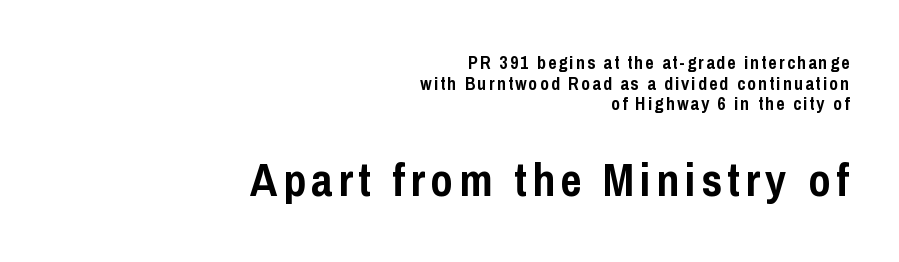
{"serif": "no", "italic": "no", "bold": "yes", "weight": "semibold", "width": "condensed", "stroke_contrast": "low", "x_height": "medium", "monospaced": "no", "underline": "no", "align": "right", "line_spacing": "tight", "line_spacing_ratio": 1.14, "larger_block": "second", "size_ratio": 2.56, "glyph_px": 46}
